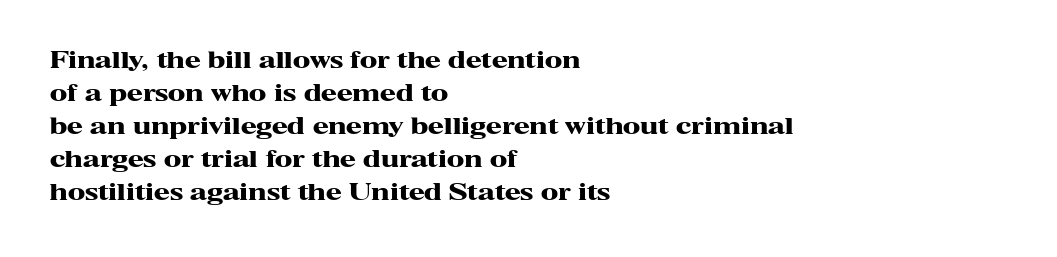
Q: Is the text bold? A: Yes.
Q: Is the text italic (slanted)? A: No, it is upright.
Q: Is the text underlined? A: No.
Q: How is the paragraph aligned? A: Left-aligned.
Q: Is the spacing between letters normal or unusually wide? A: Normal.
Q: Is the spacing between lines tight, normal or loose? A: Normal.
